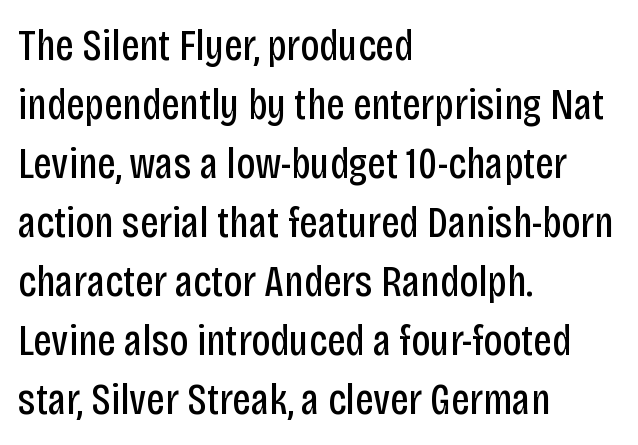
Q: Is the text bold? A: No.
Q: Is the text italic (slanted)? A: No, it is upright.
Q: Is the typeface a serif or a sans-serif typeface? A: Sans-serif.
Q: Is the text underlined? A: No.
Q: How is the paragraph aligned? A: Left-aligned.
Q: Is the spacing between letters normal or unusually wide? A: Normal.
Q: Is the spacing between lines tight, normal or loose? A: Normal.
Q: Width (condensed, normal, or wide)? A: Condensed.
Q: Stroke contrast? A: Low.
Q: x-height? A: Large.
Q: Monospaced? A: No.
